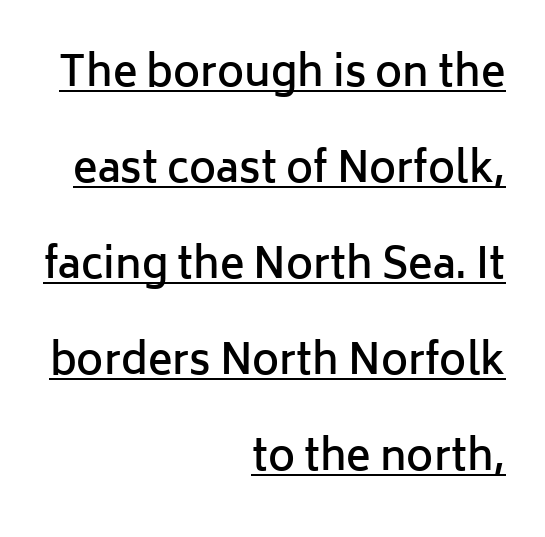
{"serif": "no", "italic": "no", "bold": "semi", "weight": "semibold", "width": "normal", "stroke_contrast": "low", "x_height": "medium", "monospaced": "no", "underline": "yes", "align": "right", "line_spacing": "loose", "line_spacing_ratio": 2.34, "letter_spacing": "normal", "letter_spacing_em": 0.0, "glyph_px": 41}
